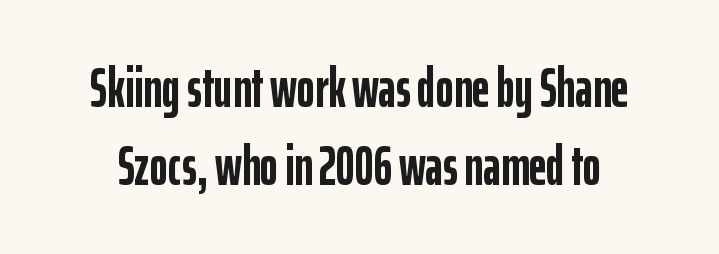
Q: Is the text bold? A: Yes.
Q: Is the text italic (slanted)? A: No, it is upright.
Q: Is the typeface a serif or a sans-serif typeface? A: Sans-serif.
Q: Is the text underlined? A: No.
Q: Is the spacing between letters normal or unusually wide? A: Normal.
Q: Is the spacing between lines tight, normal or loose? A: Normal.
Q: Width (condensed, normal, or wide)? A: Condensed.
Q: Stroke contrast? A: Low.
Q: x-height? A: Medium.
Q: Monospaced? A: No.
